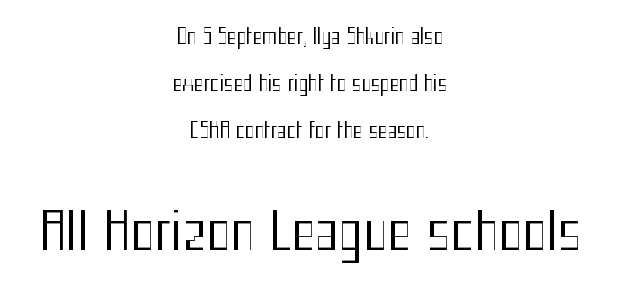
Q: Is the text bold? A: No.
Q: Is the text italic (slanted)? A: No, it is upright.
Q: Is the typeface a serif or a sans-serif typeface? A: Sans-serif.
Q: Is the text underlined? A: No.
Q: How is the paragraph aligned? A: Centered.
Q: Is the spacing between letters normal or unusually wide? A: Normal.
Q: Is the spacing between lines tight, normal or loose? A: Loose.
Q: Which block of text is set in a larger size, the first (top) or the second (bottom)? A: The second (bottom) one.
Q: Width (condensed, normal, or wide)? A: Condensed.
Q: Stroke contrast? A: Medium.
Q: x-height? A: Medium.
Q: Monospaced? A: No.
